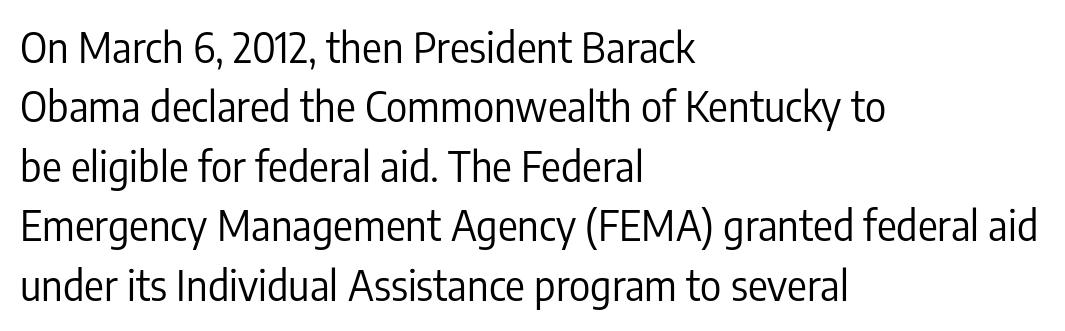
Q: Is the text bold? A: No.
Q: Is the text italic (slanted)? A: No, it is upright.
Q: Is the typeface a serif or a sans-serif typeface? A: Sans-serif.
Q: Is the text underlined? A: No.
Q: How is the paragraph aligned? A: Left-aligned.
Q: Is the spacing between letters normal or unusually wide? A: Normal.
Q: Is the spacing between lines tight, normal or loose? A: Normal.
Q: Width (condensed, normal, or wide)? A: Condensed.
Q: Stroke contrast? A: Low.
Q: x-height? A: Medium.
Q: Monospaced? A: No.
